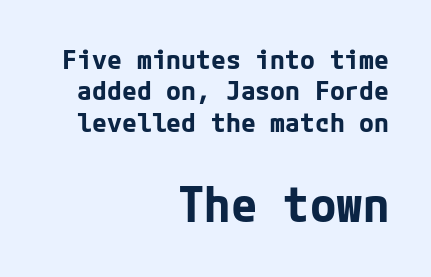
The image shows 48 px bold sans-serif type, upright; set right-aligned, line spacing 1.16x, normal letter spacing, not underlined; the second (bottom) block is 1.78x larger; low stroke contrast and a medium x-height.
